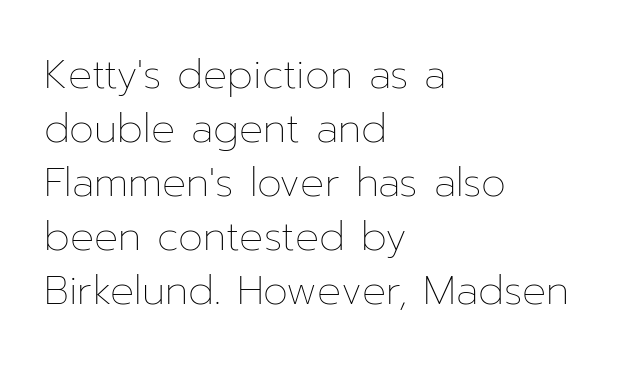
All the whitespace from short lines collects on the right. Compared with a typical body face, this is equally light or lighter still. Vertical spacing — default. A roman cut, with each character standing at attention. Underlining? Definitely not there. Look at the tracking — it's just the regular setting, nothing added.
